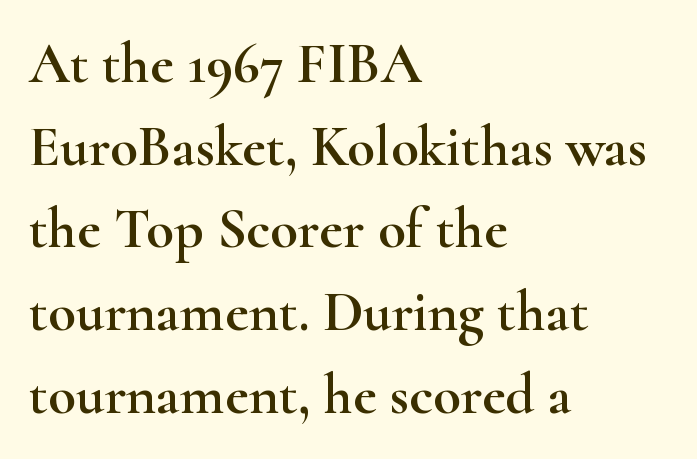
{"serif": "yes", "italic": "no", "width": "wide", "stroke_contrast": "high", "x_height": "small", "monospaced": "no", "underline": "no", "align": "left", "line_spacing": "normal", "line_spacing_ratio": 1.45, "letter_spacing": "normal", "letter_spacing_em": 0.0, "glyph_px": 57}
